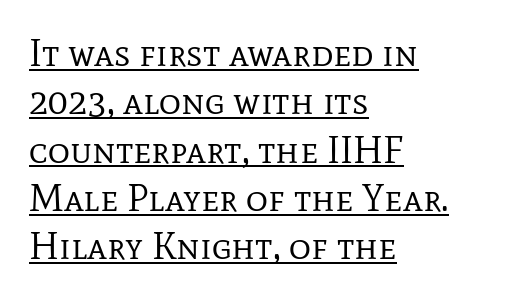
{"serif": "yes", "italic": "no", "bold": "no", "weight": "regular", "width": "normal", "stroke_contrast": "low", "x_height": "medium", "monospaced": "no", "underline": "yes", "align": "left", "line_spacing": "normal", "line_spacing_ratio": 1.27, "letter_spacing": "normal", "letter_spacing_em": 0.0, "glyph_px": 38}
